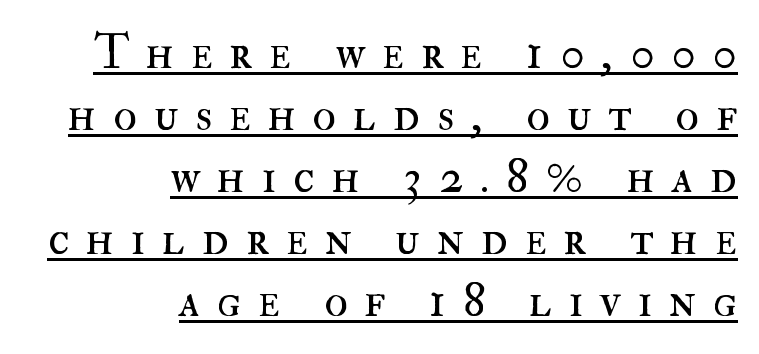
The image shows 48 px regular-weight type, upright; set right-aligned, normal line spacing (1.29x), unusually wide letter spacing (+0.35 em), underlined; high stroke contrast and a small x-height.
